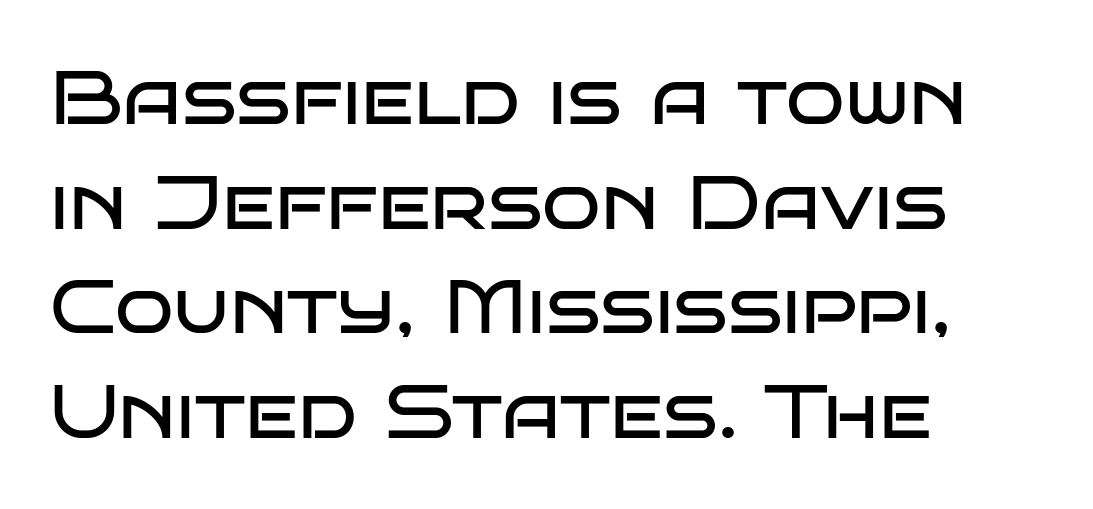
The image shows 77 px regular-weight, wide sans-serif type, upright; set left-aligned, normal line spacing (1.36x), normal letter spacing, not underlined; low stroke contrast and a large x-height.
